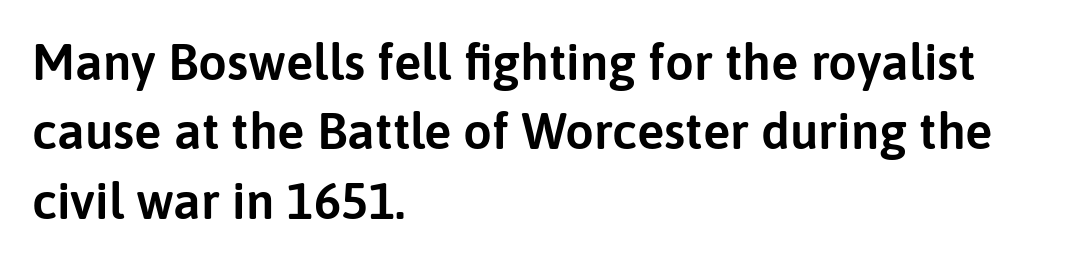
The lines are quadded left. Here the designer chose a conventional face with non-uniform glyph widths. Every stem runs plumb, perpendicular to the baseline. Each word holds together tightly as a unit, with standard inter-letter gaps. Classification — sans serif. Does the leading feel generous? No, just average.
